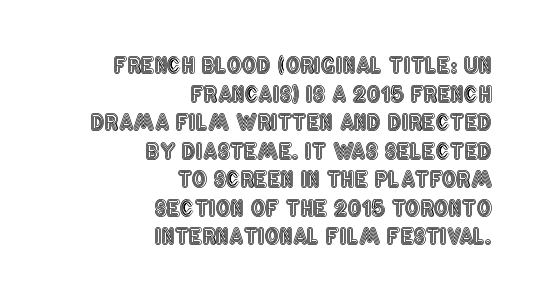
Each word holds together tightly as a unit, with standard inter-letter gaps. The rendering anchors every line to the right-hand side. Line spacing here is normal. Vertical strokes here are truly vertical. Type without underlining.
